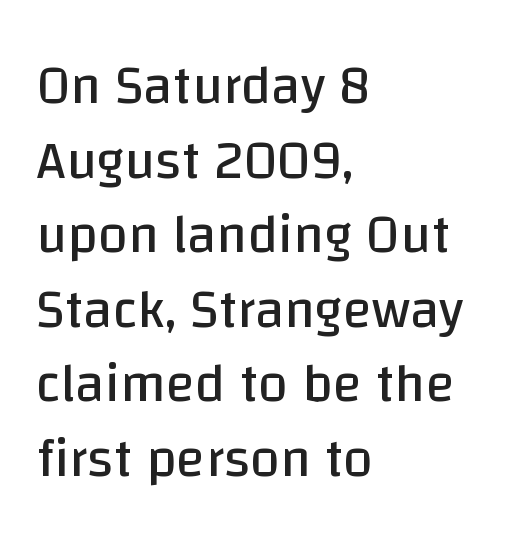
Q: Is the text bold? A: No.
Q: Is the text italic (slanted)? A: No, it is upright.
Q: Is the typeface a serif or a sans-serif typeface? A: Sans-serif.
Q: Is the text underlined? A: No.
Q: How is the paragraph aligned? A: Left-aligned.
Q: Is the spacing between letters normal or unusually wide? A: Normal.
Q: Is the spacing between lines tight, normal or loose? A: Normal.
Q: Width (condensed, normal, or wide)? A: Normal.
Q: Stroke contrast? A: Low.
Q: x-height? A: Large.
Q: Monospaced? A: No.
